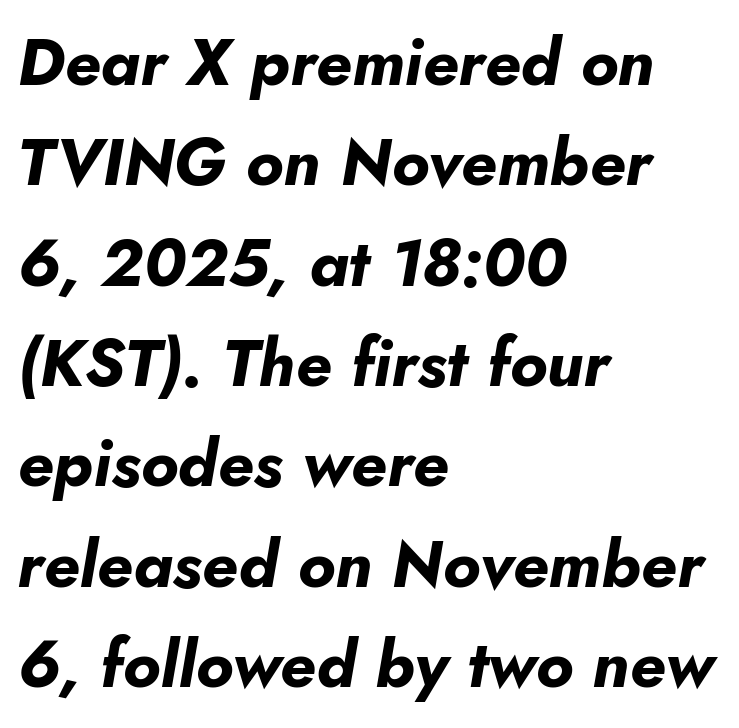
The compositor pushed each line to the left boundary. The characters look thick and weighty, a clear bold. Each new line begins a customary step beneath the previous one. The face used here is rendered with its standard letterfit. Do the characters align in a grid? No, the font is proportional.
